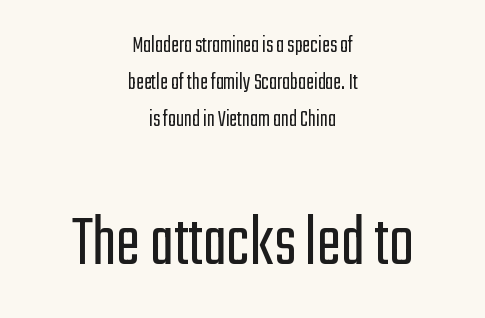
The image shows 73 px light, condensed sans-serif type, upright; set centered, normal line spacing (1.54x), normal letter spacing, not underlined; the second (bottom) block is 3.04x larger; low stroke contrast and a medium x-height.
